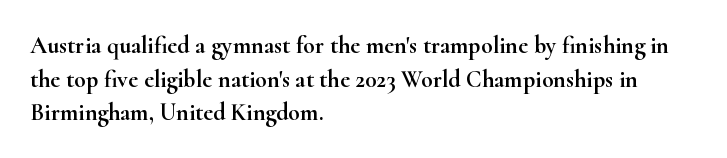
{"italic": "no", "underline": "no", "align": "left", "line_spacing": "normal", "line_spacing_ratio": 1.4, "letter_spacing": "normal", "letter_spacing_em": 0.0, "glyph_px": 24}
